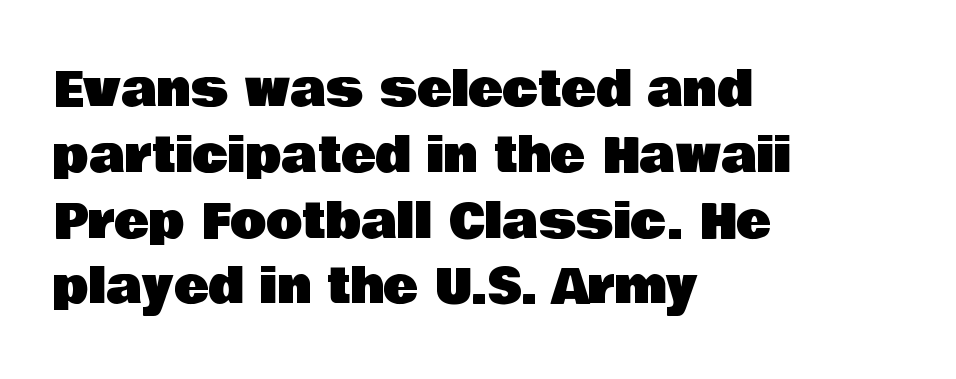
Any mark beneath the type? The region is blank. What stands out about the letter spacing? Nothing — it is the standard amount. Regular leading. A sans-serif font was chosen for this passage.
